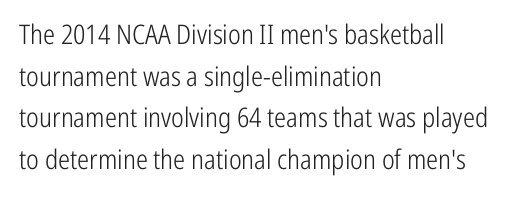
Q: Is the text bold? A: No.
Q: Is the text italic (slanted)? A: No, it is upright.
Q: Is the text underlined? A: No.
Q: How is the paragraph aligned? A: Left-aligned.
Q: Is the spacing between letters normal or unusually wide? A: Normal.
Q: Is the spacing between lines tight, normal or loose? A: Normal.
